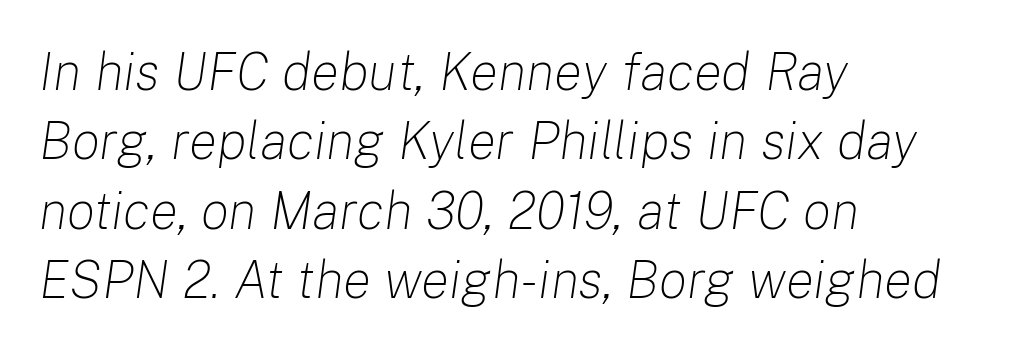
The face used here is rendered with its standard letterfit. Typeset ragged right — the left edge is the straight one. This block has exactly the height ordinary leading produces. Slanted lettering throughout.
